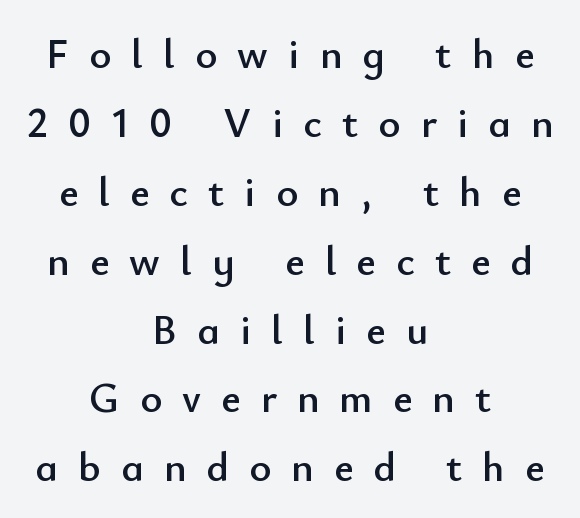
Regarding serifs, this sample does without them. Baseline-to-baseline distance is the conventional proportion of letter height. This sample has the flowing, uneven cadence of proportional lettering. Words float on clear page, feet unadorned. Caption: expanded tracking, letters set apart.
